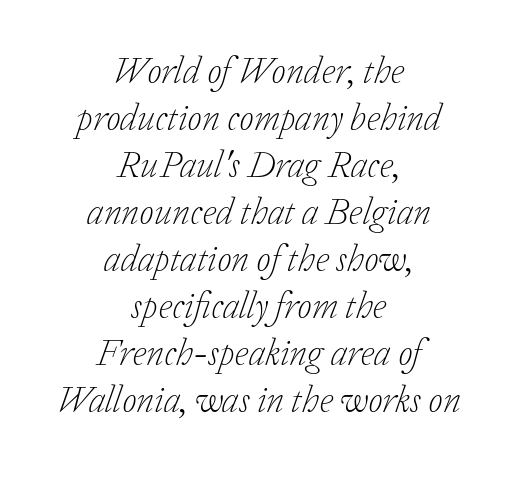
Is the stroke heavy? The answer is a plain regular-or-lighter. Here the designer chose a conventional face with non-uniform glyph widths. Look at the tracking — it's just the regular setting, nothing added. Decoration check: the copy has no underline. Slant detected: the letters are inclined. Regarding leading, the lines here are spaced in the standard way.
